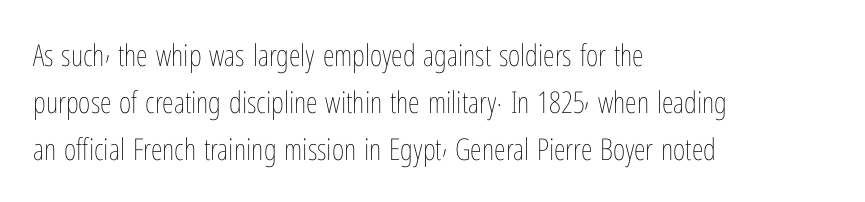
The image shows 30 px thin, condensed type, upright; set left-aligned, normal line spacing (1.56x), normal letter spacing, not underlined; low stroke contrast and a medium x-height.
